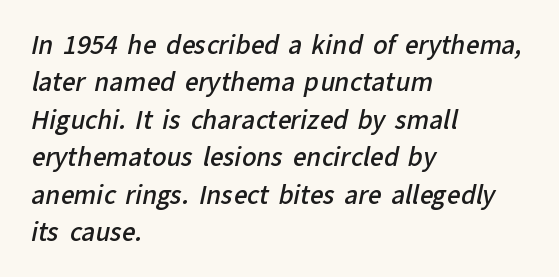
The image shows 24 px text type; set left-aligned, normal line spacing (1.56x), normal letter spacing, not underlined.
